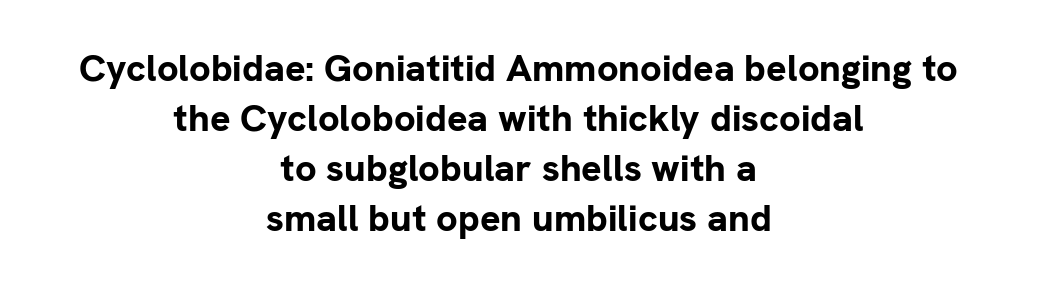
The image shows 38 px bold sans-serif type, upright; set centered, normal line spacing (1.32x), normal letter spacing, not underlined; low stroke contrast and a medium x-height.
